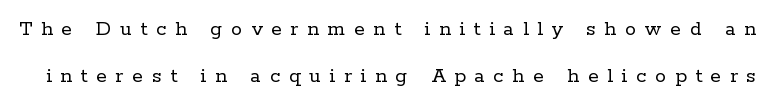
Q: Is the text bold? A: No.
Q: Is the text italic (slanted)? A: No, it is upright.
Q: Is the text underlined? A: No.
Q: Is the spacing between letters normal or unusually wide? A: Unusually wide.
Q: Is the spacing between lines tight, normal or loose? A: Loose.
